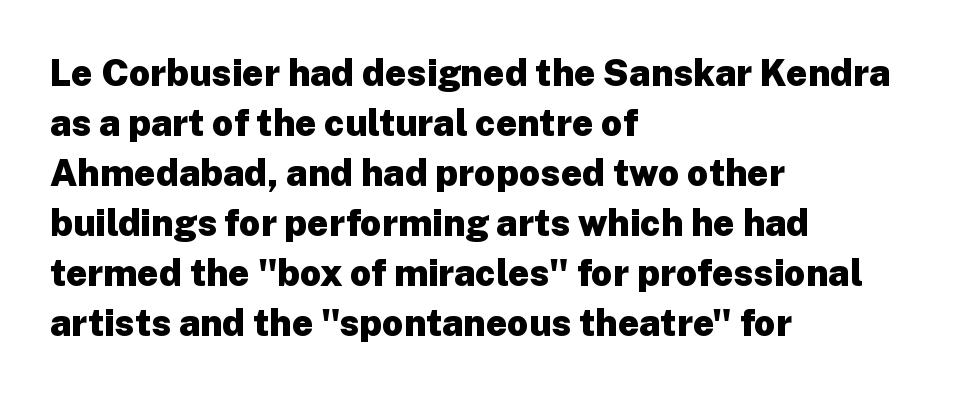
{"serif": "no", "italic": "no", "bold": "yes", "weight": "heavy", "width": "normal", "stroke_contrast": "low", "x_height": "medium", "monospaced": "no", "underline": "no", "align": "left", "line_spacing": "normal", "line_spacing_ratio": 1.35, "letter_spacing": "normal", "letter_spacing_em": 0.0, "glyph_px": 37}
